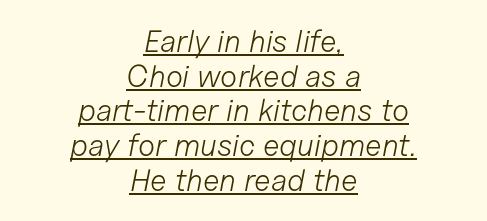
{"italic": "yes", "lean": "right", "slant_degrees": 11, "bold": "no", "weight": "light", "width": "normal", "stroke_contrast": "low", "x_height": "medium", "monospaced": "no", "underline": "yes", "align": "center", "line_spacing": "tight", "line_spacing_ratio": 1.12, "letter_spacing": "normal", "letter_spacing_em": 0.0, "glyph_px": 31}
